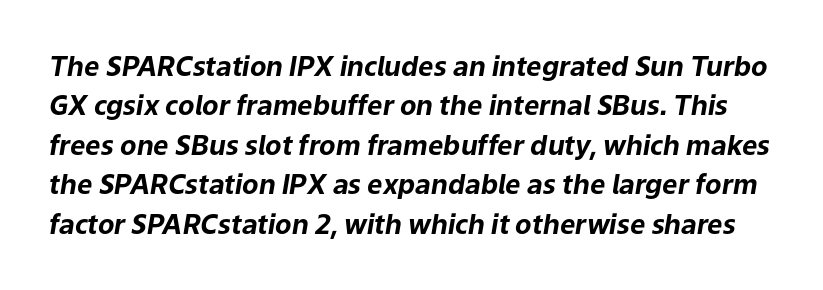
Q: Is the text bold? A: Yes.
Q: Is the text italic (slanted)? A: Yes, it leans right by about 9 degrees.
Q: Is the text underlined? A: No.
Q: Is the spacing between letters normal or unusually wide? A: Normal.
Q: Is the spacing between lines tight, normal or loose? A: Normal.
